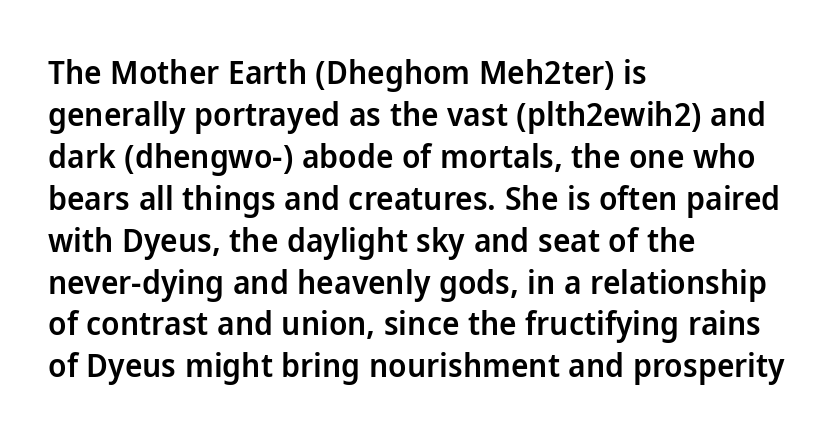
{"serif": "no", "italic": "no", "bold": "semi", "weight": "semibold", "width": "normal", "stroke_contrast": "low", "x_height": "medium", "monospaced": "no", "underline": "no", "align": "left", "line_spacing": "normal", "line_spacing_ratio": 1.27, "letter_spacing": "normal", "letter_spacing_em": 0.0, "glyph_px": 33}
